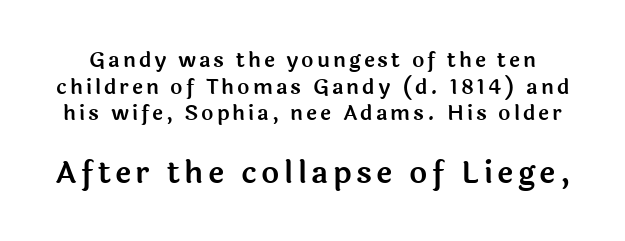
{"serif": "no", "italic": "no", "width": "normal", "x_height": "medium", "monospaced": "no", "underline": "no", "line_spacing": "normal", "line_spacing_ratio": 1.27, "larger_block": "second", "size_ratio": 1.48, "glyph_px": 31}
